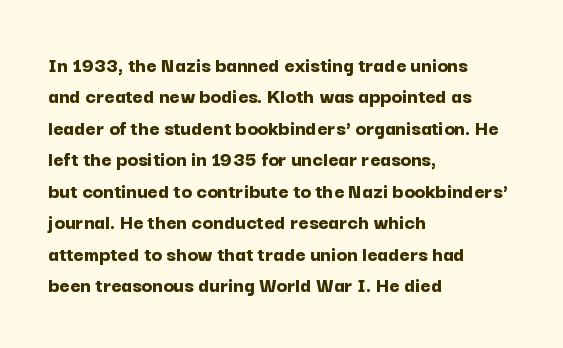
{"italic": "no", "bold": "yes", "underline": "no", "align": "left", "line_spacing": "normal", "line_spacing_ratio": 1.43, "letter_spacing": "normal", "letter_spacing_em": 0.0, "glyph_px": 22}
